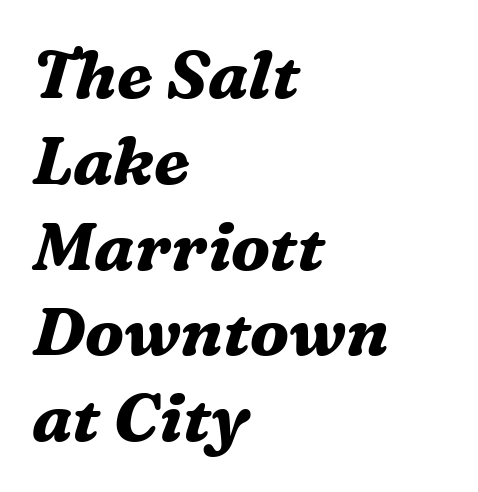
The glyphs have the mass of a bold cut. Only glyphs here, with clear space below each row. The block of text has a typical density, with ordinary space between rows. Serifs: yes, visible at the terminals of the letterforms.
